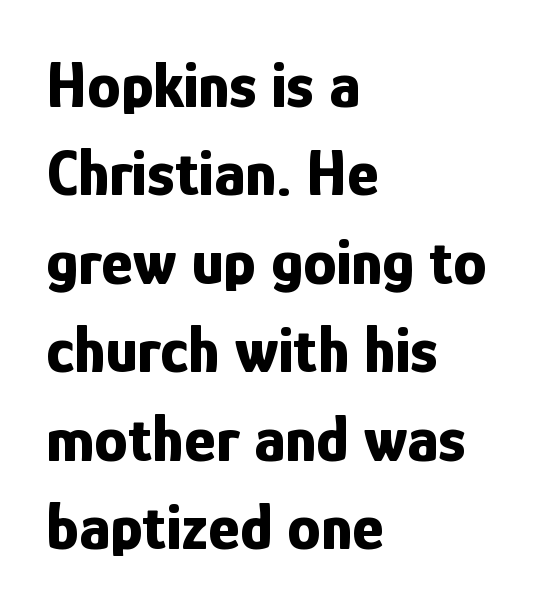
{"serif": "no", "italic": "no", "bold": "yes", "weight": "bold", "width": "condensed", "stroke_contrast": "low", "x_height": "medium", "monospaced": "no", "underline": "no", "align": "left", "line_spacing": "normal", "line_spacing_ratio": 1.32, "letter_spacing": "normal", "letter_spacing_em": 0.0, "glyph_px": 67}
